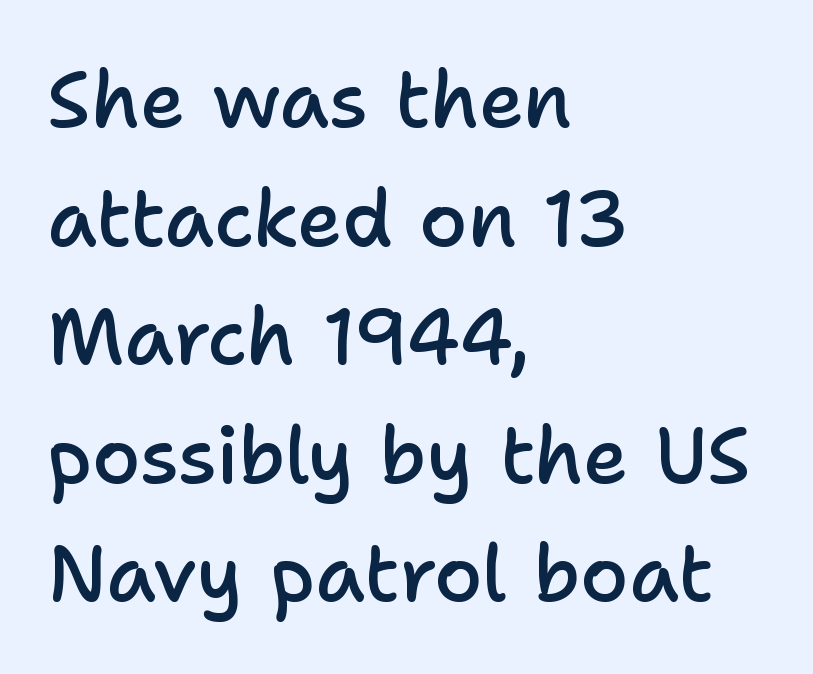
Between one letter and the next there's only the usual sliver of space. The space directly below the letters is spotless. Caption: multi-line text, flush left, ragged right. Weight: semibold (demi). Regular leading.
